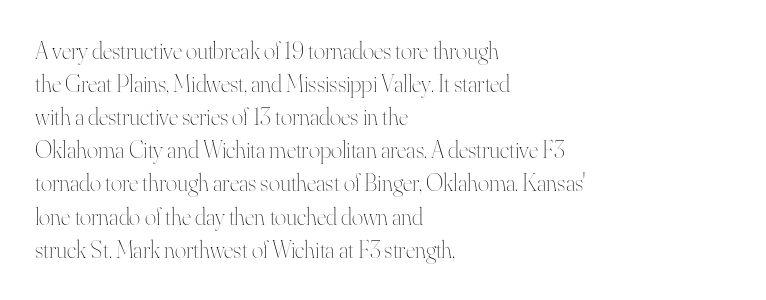
The image shows 24 px text type, upright; set left-aligned, normal line spacing (1.38x), normal letter spacing, not underlined.
